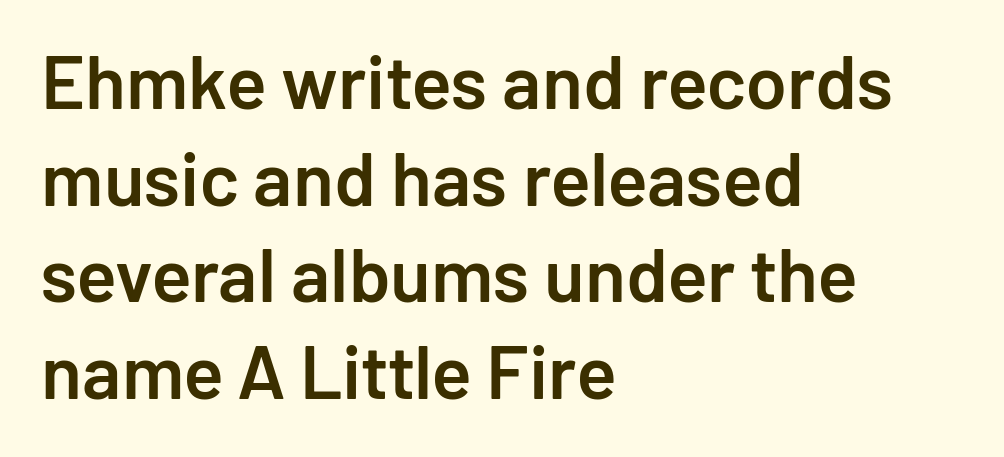
Q: Is the text bold? A: Semi-bold.
Q: Is the text italic (slanted)? A: No, it is upright.
Q: Is the typeface a serif or a sans-serif typeface? A: Sans-serif.
Q: Is the text underlined? A: No.
Q: How is the paragraph aligned? A: Left-aligned.
Q: Is the spacing between letters normal or unusually wide? A: Normal.
Q: Is the spacing between lines tight, normal or loose? A: Normal.
Q: Width (condensed, normal, or wide)? A: Normal.
Q: Stroke contrast? A: Low.
Q: x-height? A: Medium.
Q: Monospaced? A: No.
